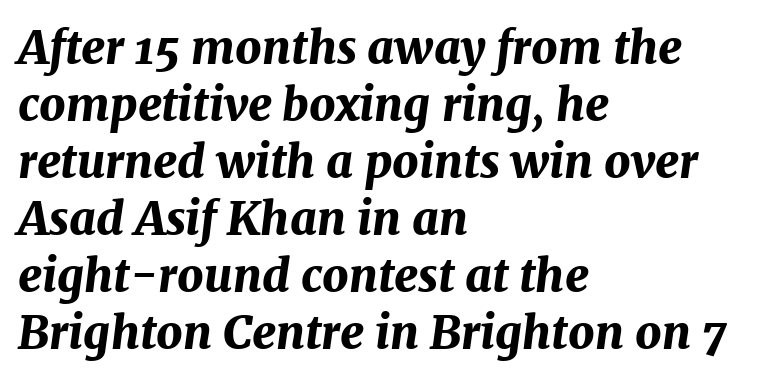
The specimen omits any rule beneath the text block's lines. Pretty heavy lettering here — definitely bold. Short note: letters normally spaced. Yep, that's italic — everything's leaning. Visually the block forms a straight wall on the left and a jagged coastline on the right. Do the characters align in a grid? No, the font is proportional.
